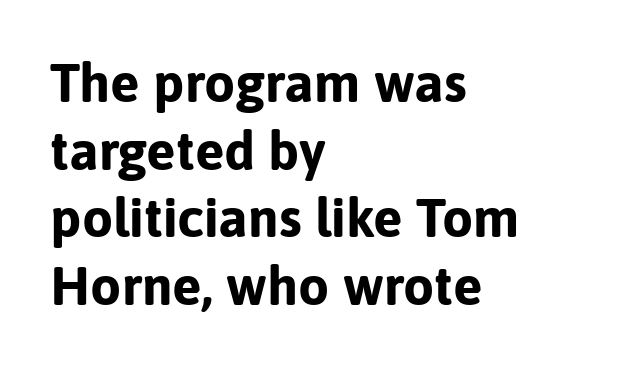
Q: Is the text bold? A: Yes.
Q: Is the text italic (slanted)? A: No, it is upright.
Q: Is the typeface a serif or a sans-serif typeface? A: Sans-serif.
Q: Is the text underlined? A: No.
Q: How is the paragraph aligned? A: Left-aligned.
Q: Is the spacing between letters normal or unusually wide? A: Normal.
Q: Width (condensed, normal, or wide)? A: Normal.
Q: Stroke contrast? A: Low.
Q: x-height? A: Medium.
Q: Monospaced? A: No.
